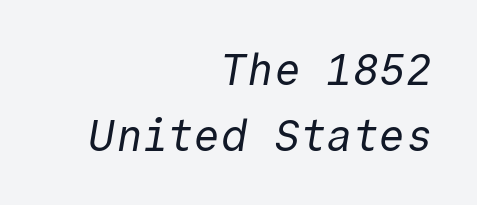
No chunkiness to these letters — they're not bold. This sample has the even, mechanical cadence of fixed-width lettering. The rendering anchors every line to the right-hand side. Is there much room between lines? A standard amount, neither cramped nor airy.
